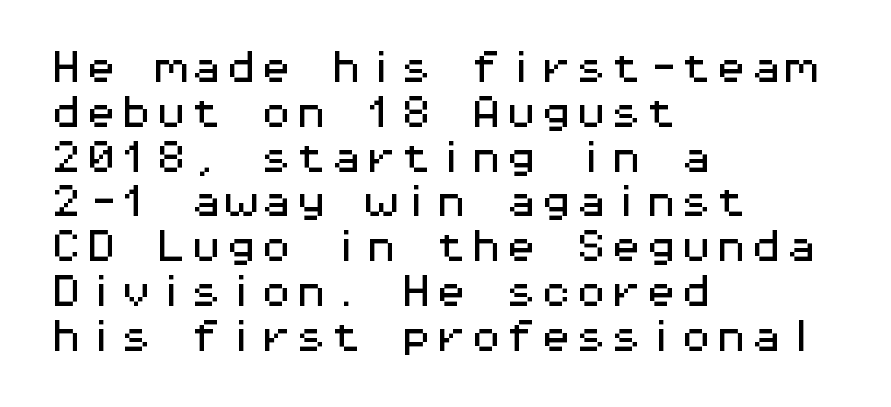
The image shows 35 px wide sans-serif type, upright, monospaced; set left-aligned, normal line spacing (1.28x), normal letter spacing, not underlined; medium stroke contrast and a medium x-height.
